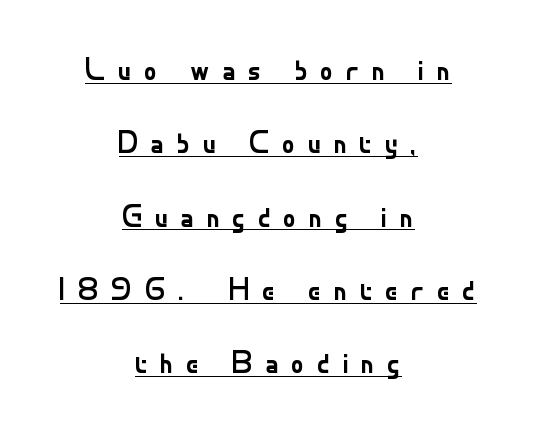
The letters carry no serifs — their stems end cleanly without finishing strokes. Line starts and ends both wander, symmetrically. These lines are rendered in a variable-pitch font. Loose tracking; the words dissolve into strings of separated letters. Is the type heavy? It reads as light-to-regular instead.
